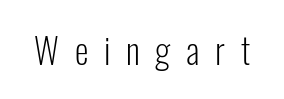
The image shows 35 px light, condensed sans-serif type, upright; set unusually wide letter spacing (+0.45 em), not underlined; low stroke contrast and a medium x-height.
